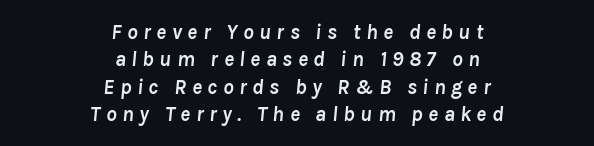
{"italic": "yes", "lean": "right", "slant_degrees": 8, "bold": "yes", "underline": "no", "align": "center", "line_spacing": "normal", "line_spacing_ratio": 1.3, "letter_spacing": "wide", "letter_spacing_em": 0.26, "glyph_px": 21}
